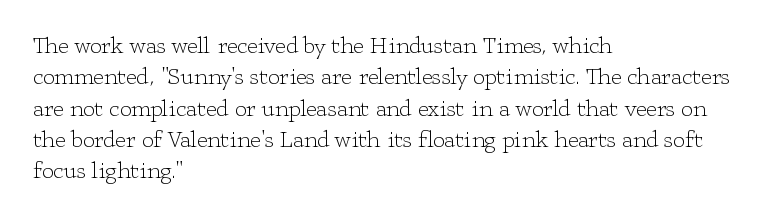
The image shows 23 px text type, upright; set left-aligned, normal line spacing (1.36x), normal letter spacing, not underlined.
